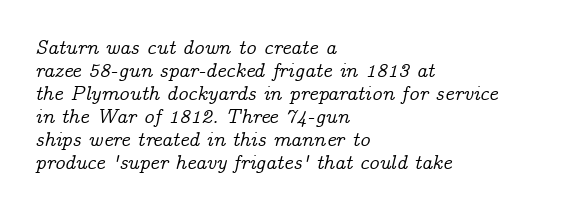
Leading is clearly below the norm, producing a dense column. Characters follow at the spacing the type designer built in. The space directly below the letters is spotless. Would a proofreader flag this as italicized? Yes. The lines are quadded left.
